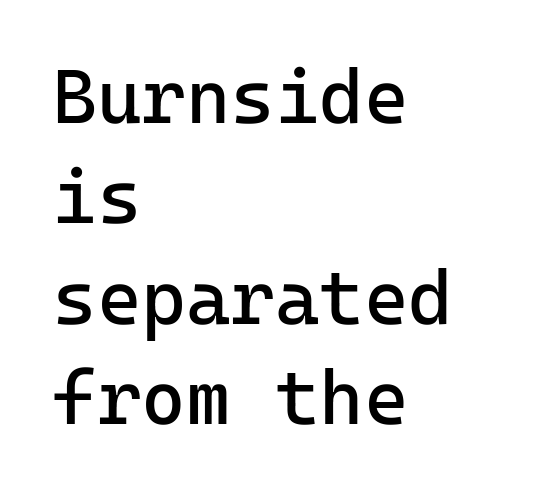
The passage shown is not bold in any degree. Every stem runs plumb, perpendicular to the baseline. Quick note: underline off. These lines are rendered in a fixed-pitch font. Notice how descenders clear the ascenders below comfortably — that's standard leading. The passage shown is typeset with a sans-serif family.
